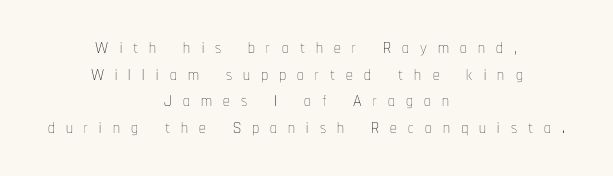
{"italic": "no", "bold": "no", "underline": "no", "align": "center", "line_spacing": "tight", "line_spacing_ratio": 0.99, "letter_spacing": "wide", "letter_spacing_em": 0.41, "glyph_px": 27}
